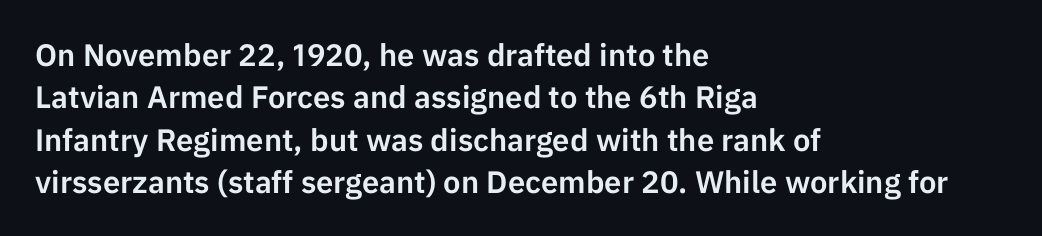
The compositor pushed each line to the left boundary. The axis of the letterforms is exactly vertical. Leading matches the norm, producing a regular column. The passage shown is typed in a proportional face where columns would drift.
